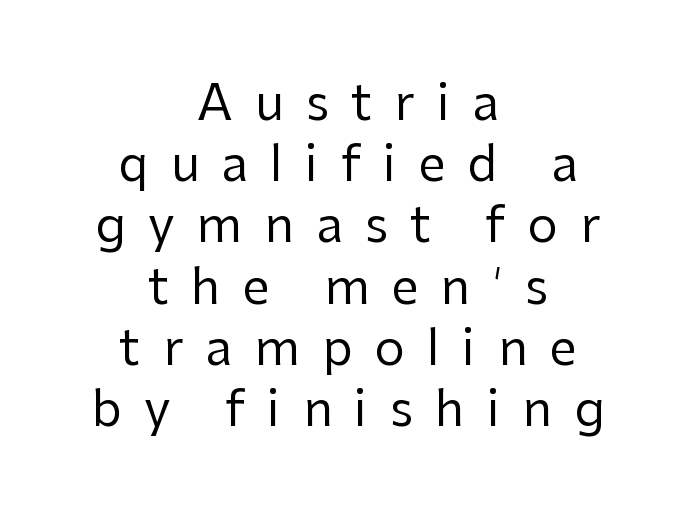
This sample is center-justified, so both line endings float freely. Is this a heavy cut? Hardly; it is regular or lighter. Descenders hang freely into open space. Looks like regular typesetting: each glyph gets only the width it needs. The characters display no serif detailing; their extremities are plain. The lettering holds an erect, upright posture throughout.
